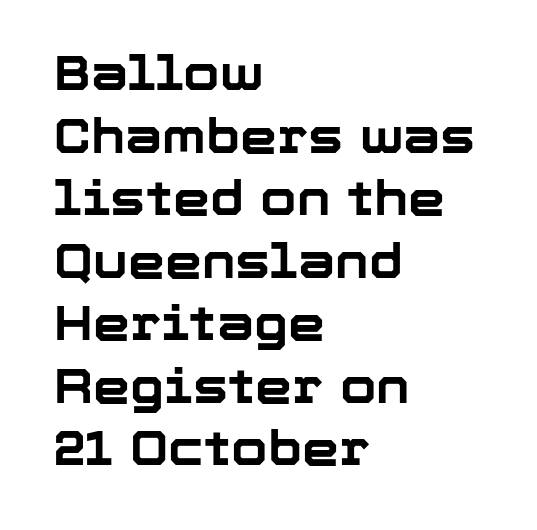
Q: Is the text bold? A: Yes.
Q: Is the text italic (slanted)? A: No, it is upright.
Q: Is the typeface a serif or a sans-serif typeface? A: Sans-serif.
Q: Is the text underlined? A: No.
Q: How is the paragraph aligned? A: Left-aligned.
Q: Is the spacing between letters normal or unusually wide? A: Normal.
Q: Is the spacing between lines tight, normal or loose? A: Normal.
Q: Width (condensed, normal, or wide)? A: Normal.
Q: Stroke contrast? A: Low.
Q: x-height? A: Medium.
Q: Monospaced? A: No.
